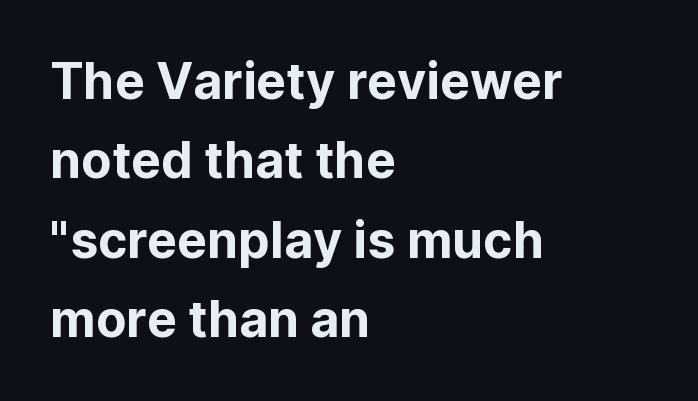
The image shows 50 px sans-serif type, upright; set left-aligned, normal line spacing (1.59x), normal letter spacing, not underlined; low stroke contrast and a medium x-height.
